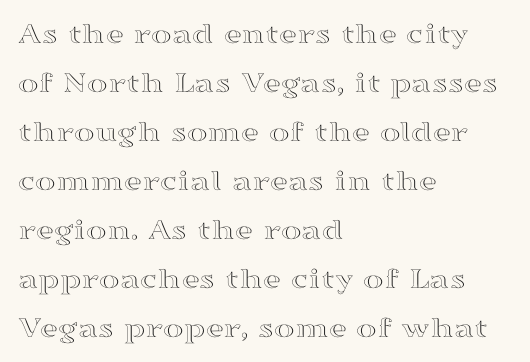
{"italic": "no", "width": "wide", "x_height": "medium", "monospaced": "no", "underline": "no", "align": "left", "line_spacing": "normal", "line_spacing_ratio": 1.58, "letter_spacing": "normal", "letter_spacing_em": 0.0, "glyph_px": 31}
